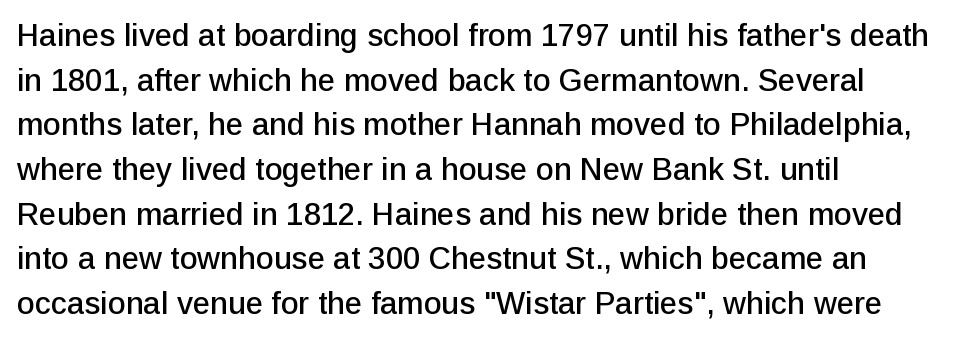
The image shows 31 px sans-serif type, upright; set left-aligned, normal line spacing (1.44x), normal letter spacing, not underlined; low stroke contrast and a medium x-height.
